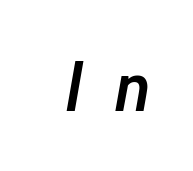
The image shows 71 px semibold, condensed type, italic (leaning right); set unusually wide letter spacing (+0.45 em), not underlined; low stroke contrast and a medium x-height.
